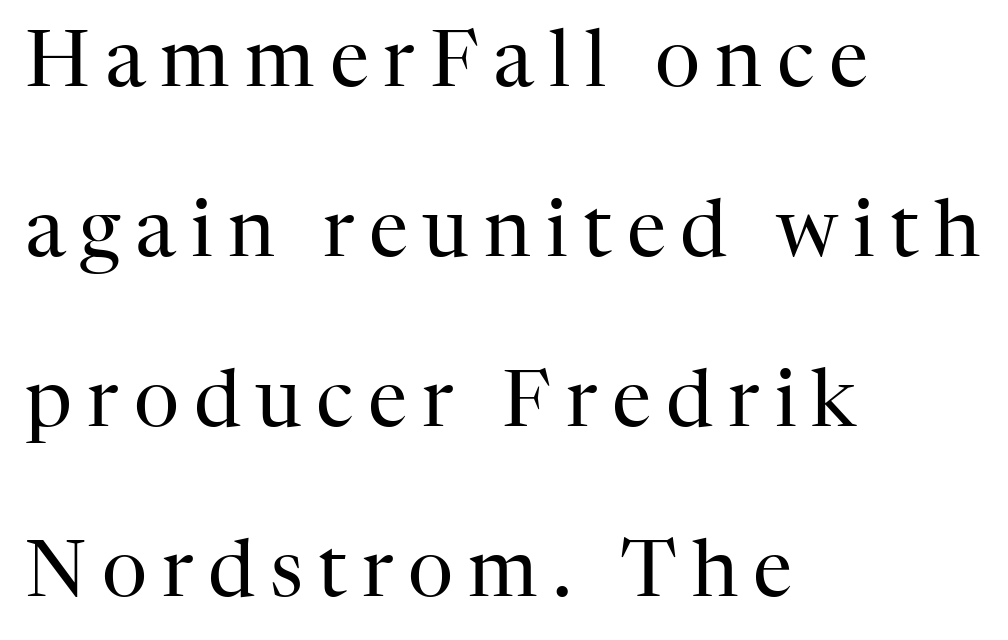
Q: Is the text bold? A: No.
Q: Is the text italic (slanted)? A: No, it is upright.
Q: Is the typeface a serif or a sans-serif typeface? A: Serif.
Q: Is the text underlined? A: No.
Q: How is the paragraph aligned? A: Left-aligned.
Q: Is the spacing between lines tight, normal or loose? A: Loose.
Q: Width (condensed, normal, or wide)? A: Normal.
Q: Stroke contrast? A: High.
Q: x-height? A: Medium.
Q: Monospaced? A: No.
